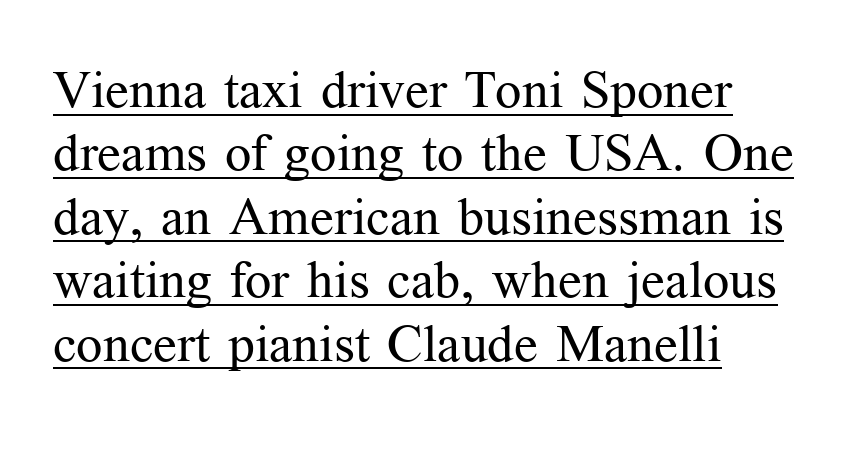
{"serif": "yes", "italic": "no", "bold": "no", "weight": "regular", "width": "normal", "stroke_contrast": "medium", "x_height": "medium", "monospaced": "no", "underline": "yes", "align": "left", "line_spacing_ratio": 1.22, "letter_spacing": "normal", "letter_spacing_em": 0.0, "glyph_px": 52}
